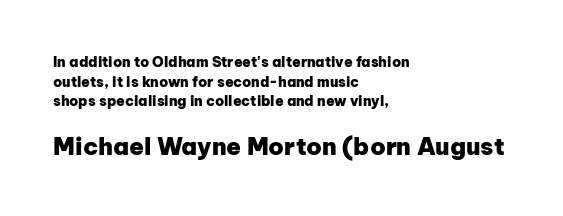
The image shows 24 px bold type, upright; set left-aligned, normal line spacing (1.41x), normal letter spacing, not underlined; the second (bottom) block is 1.71x larger.
